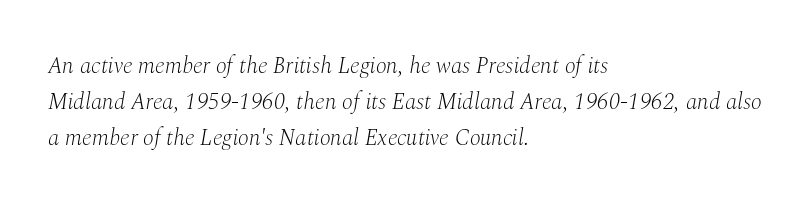
The image shows 23 px text type, italic (leaning right); set left-aligned, normal line spacing (1.56x), normal letter spacing, not underlined.
